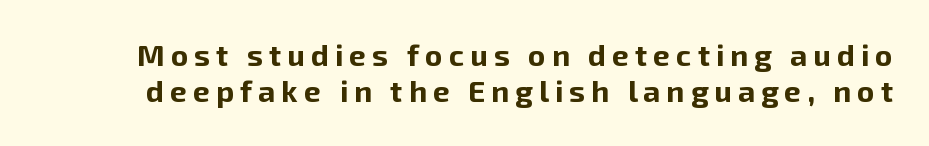
Short note: letters widely spaced. The type sits square on the baseline with zero lean. Notice how thick the strokes are: this is what a full bold looks like. The face used here is proportionally spaced, like ordinary book or web type. Decoration check: the copy has no underline. This rendering employs a face without finishing strokes, i.e., a sans-serif.
